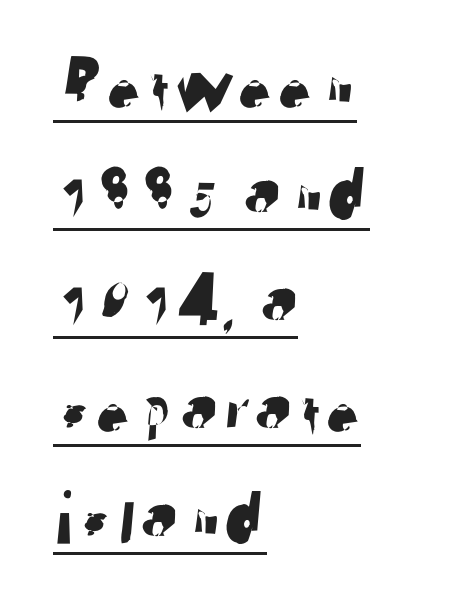
The image shows 76 px sans-serif type; set left-aligned, normal line spacing (1.42x), normal letter spacing, underlined; low stroke contrast and a medium x-height.
